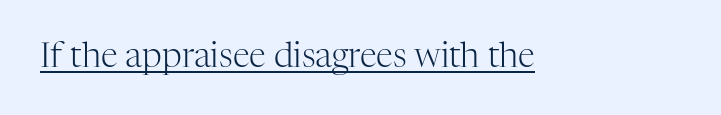
{"serif": "yes", "italic": "no", "bold": "no", "weight": "light", "width": "normal", "stroke_contrast": "high", "x_height": "medium", "monospaced": "no", "underline": "yes", "letter_spacing": "normal", "letter_spacing_em": 0.0, "glyph_px": 34}
